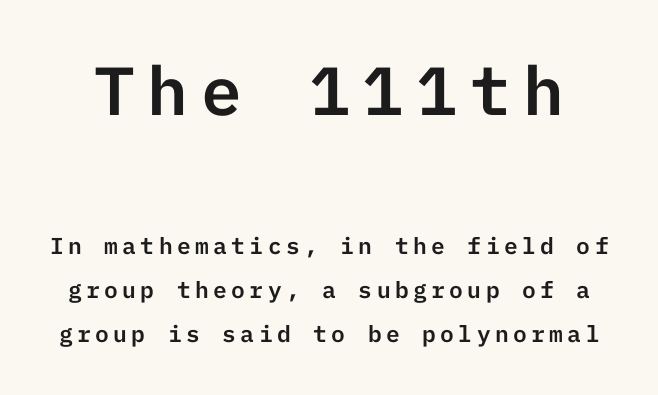
{"serif": "no", "italic": "no", "width": "normal", "stroke_contrast": "low", "x_height": "medium", "underline": "no", "line_spacing": "loose", "line_spacing_ratio": 1.92, "larger_block": "first", "size_ratio": 2.96, "glyph_px": 68}
